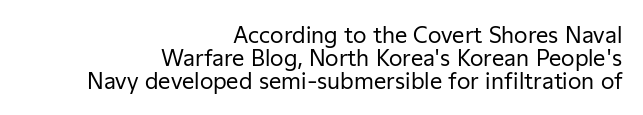
{"italic": "no", "bold": "no", "underline": "no", "align": "right", "line_spacing": "tight", "line_spacing_ratio": 1.04, "letter_spacing": "normal", "letter_spacing_em": 0.0, "glyph_px": 22}
